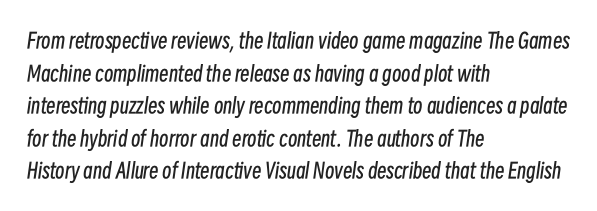
The image shows 21 px text type, italic (leaning right); set left-aligned, normal line spacing (1.55x), normal letter spacing, not underlined.
